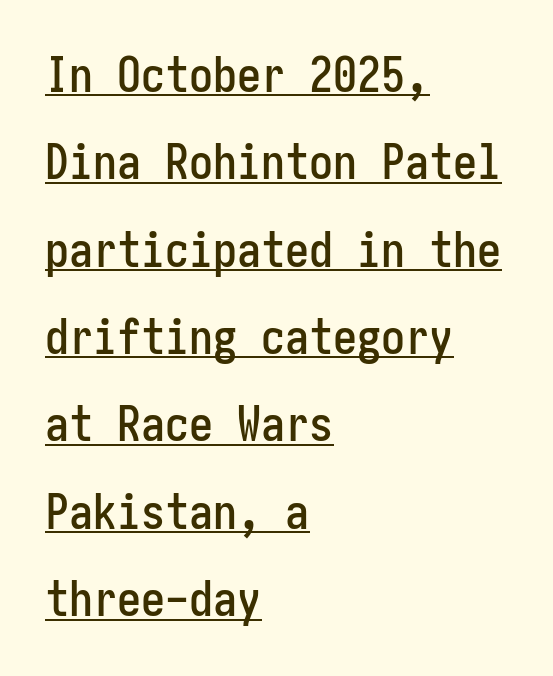
You could call the tracking neutral — neither tight nor loose. Honestly, the underline is the first thing you notice here. Quick note: not italic, upright. The designer went with a sans here, leaving each stem footless. The setting favours the left margin, as ordinary paragraphs usually do.
